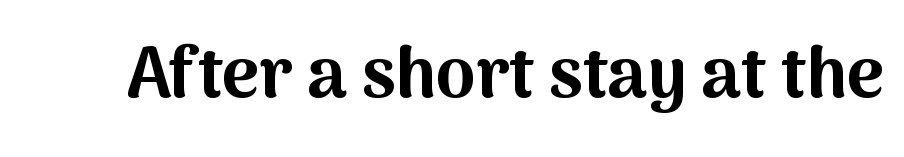
This sample uses plain, unmodified letter spacing. Style check: upright. The space beneath each line is pristine and unruled. The rendering uses a bold face; every stroke is thick and dark.
